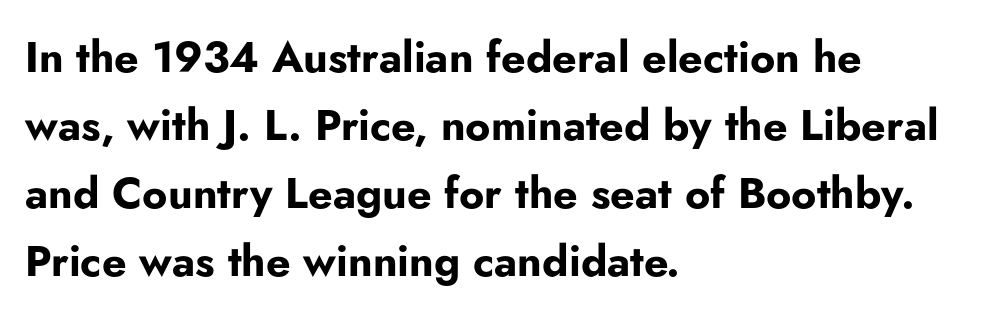
The image shows 43 px bold sans-serif type, upright; set left-aligned, normal line spacing (1.58x), normal letter spacing, not underlined; low stroke contrast and a small x-height.
